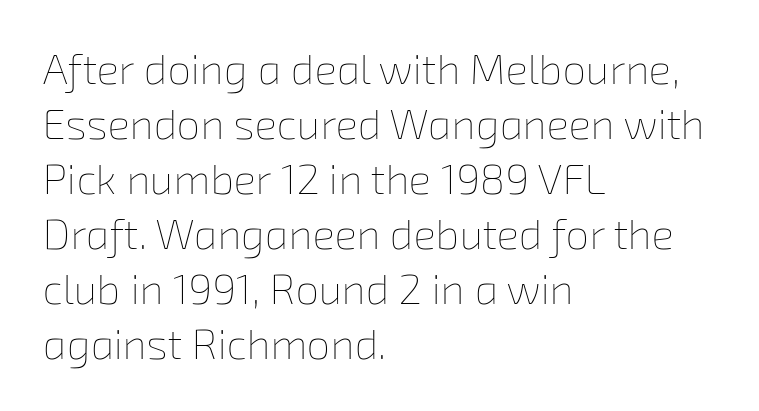
The image shows 42 px thin type; set left-aligned, normal line spacing (1.31x), normal letter spacing, not underlined; low stroke contrast and a medium x-height.
